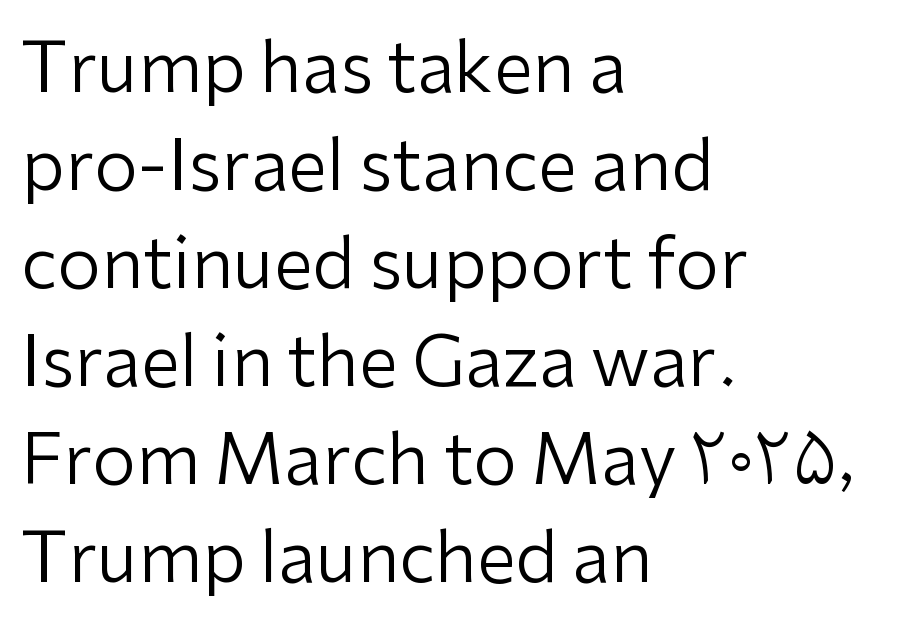
{"serif": "no", "italic": "no", "bold": "no", "weight": "regular", "width": "normal", "stroke_contrast": "low", "x_height": "medium", "monospaced": "no", "underline": "no", "align": "left", "line_spacing": "normal", "line_spacing_ratio": 1.4, "letter_spacing": "normal", "letter_spacing_em": 0.0, "glyph_px": 70}
